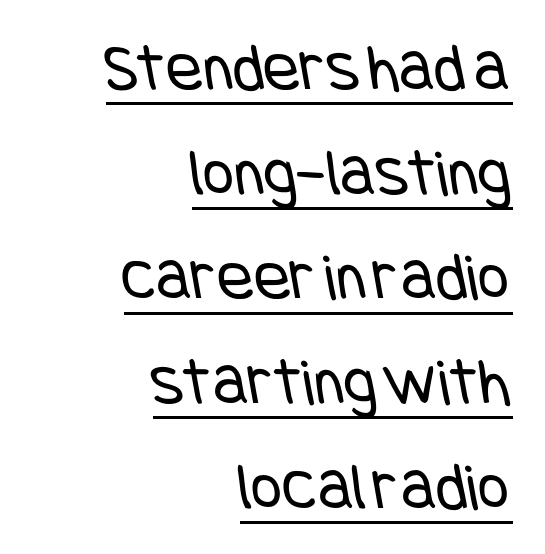
The image shows 68 px regular-weight, condensed sans-serif type; set right-aligned, normal line spacing (1.54x), normal letter spacing, underlined; low stroke contrast and a large x-height.
